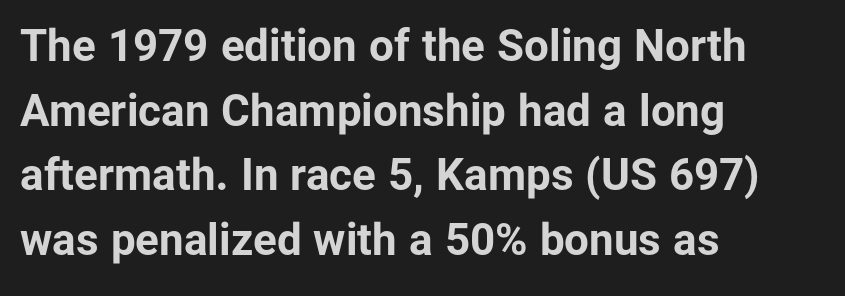
{"serif": "no", "italic": "no", "bold": "yes", "weight": "bold", "width": "normal", "stroke_contrast": "low", "x_height": "medium", "monospaced": "no", "underline": "no", "align": "left", "line_spacing": "normal", "line_spacing_ratio": 1.47, "letter_spacing": "normal", "letter_spacing_em": 0.0, "glyph_px": 44}
